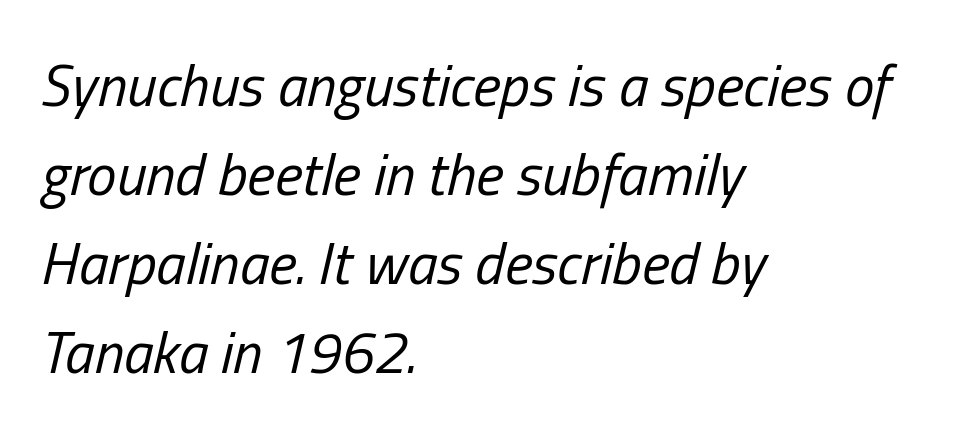
Glance below the letters and you will spot only blank space. If you drew a ruler down the left edge, every line would touch it. The rendering keeps characters at their native spacing. Stem width sits at or under what a default text font uses.
